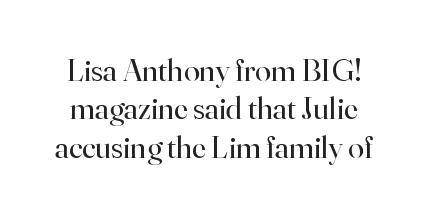
The image shows 32 px regular-weight serif type, upright; set line spacing 1.2x, normal letter spacing, not underlined; high stroke contrast and a small x-height.
